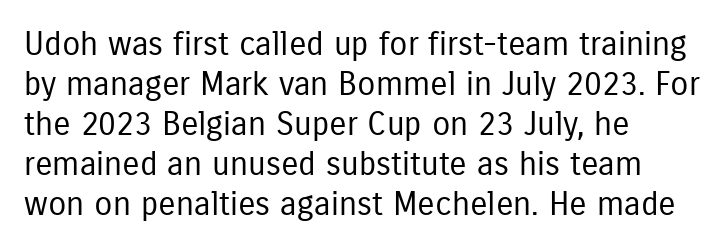
{"serif": "no", "italic": "no", "bold": "no", "weight": "regular", "width": "condensed", "stroke_contrast": "low", "x_height": "medium", "monospaced": "no", "underline": "no", "align": "left", "line_spacing_ratio": 1.21, "letter_spacing": "normal", "letter_spacing_em": 0.0, "glyph_px": 33}
